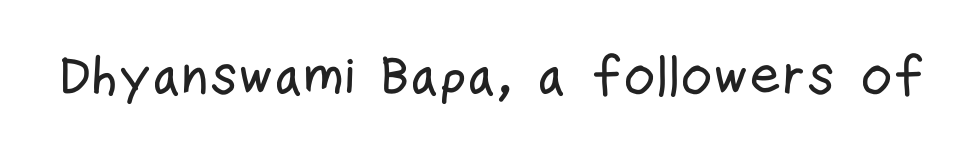
The image shows 55 px condensed sans-serif type, upright; set normal letter spacing, not underlined; low stroke contrast and a medium x-height.
